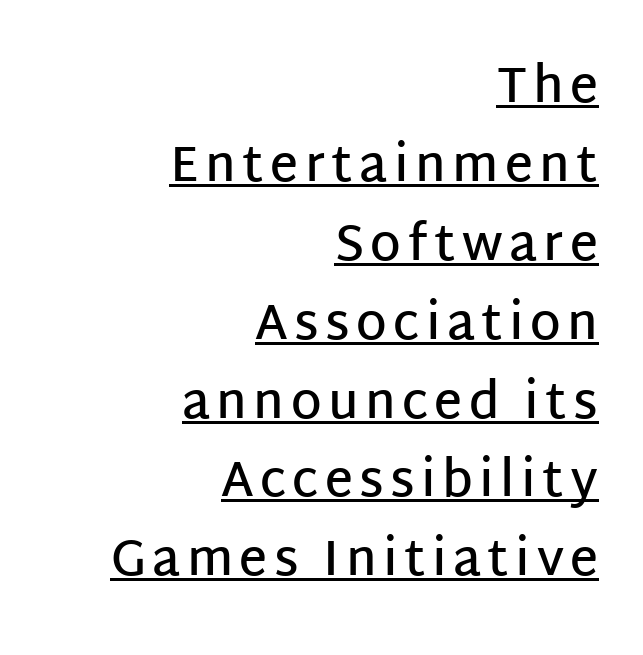
{"serif": "no", "italic": "no", "bold": "semi", "weight": "semibold", "width": "normal", "stroke_contrast": "low", "x_height": "large", "monospaced": "no", "underline": "yes", "align": "right", "line_spacing": "normal", "line_spacing_ratio": 1.61, "glyph_px": 49}
